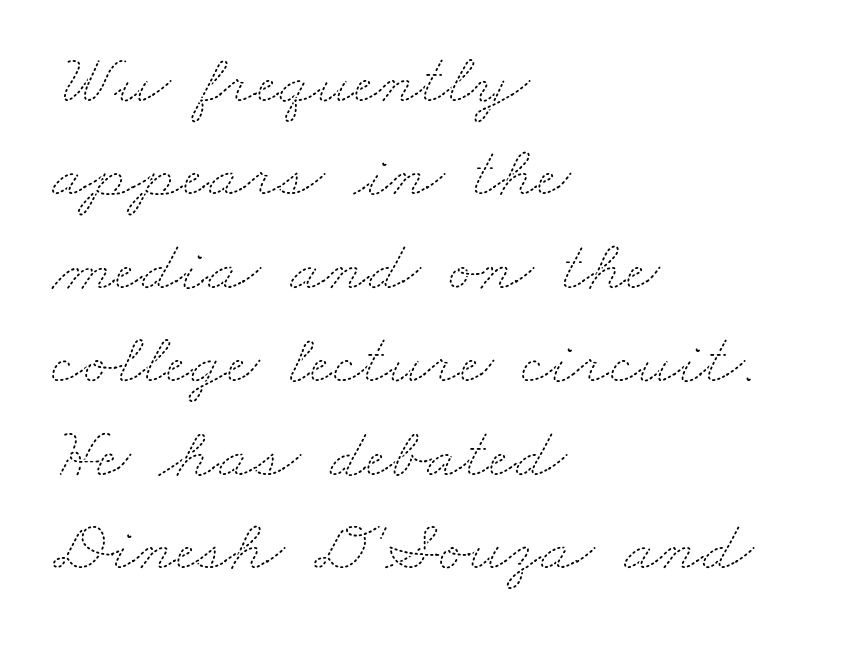
The image shows 73 px thin, wide type; set left-aligned, normal line spacing (1.28x), normal letter spacing, not underlined; medium stroke contrast and a small x-height.
